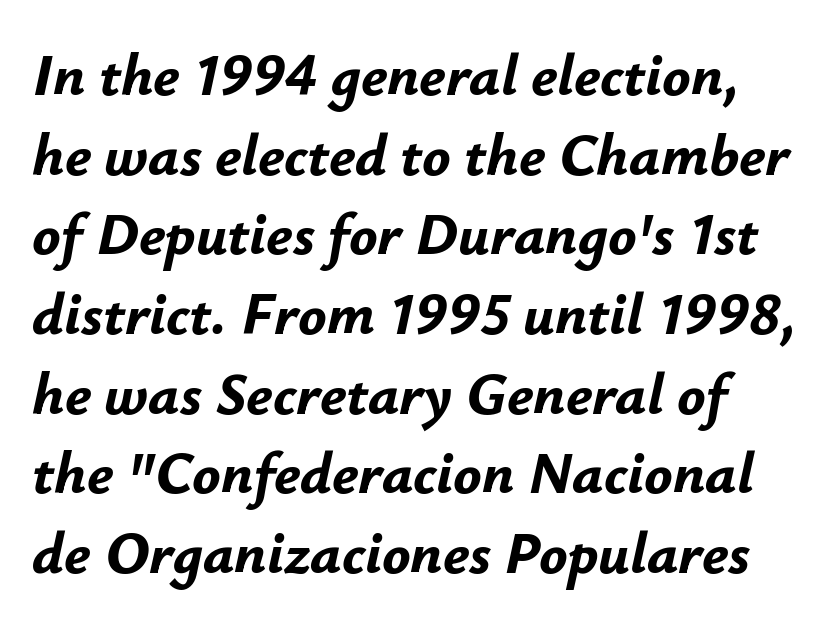
Q: Is the text bold? A: Yes.
Q: Is the text italic (slanted)? A: Yes, it leans right by about 12 degrees.
Q: Is the text underlined? A: No.
Q: Is the spacing between letters normal or unusually wide? A: Normal.
Q: Is the spacing between lines tight, normal or loose? A: Normal.
Q: Width (condensed, normal, or wide)? A: Normal.
Q: Stroke contrast? A: Low.
Q: x-height? A: Small.
Q: Monospaced? A: No.
